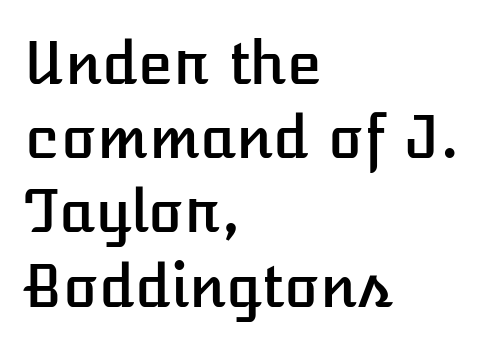
The image shows 58 px text type, upright; set left-aligned, normal line spacing (1.28x), normal letter spacing, not underlined; low stroke contrast and a medium x-height.
